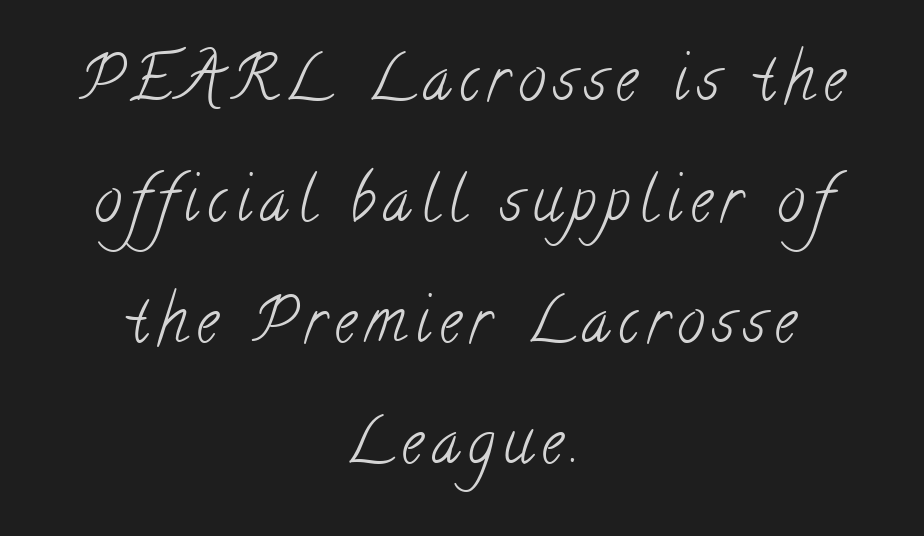
Each letter keeps its own natural width here, so spacing adapts to shape. What kind of face is this? One with serifs. These lines stack symmetrically, like a column narrowing and widening about its center. Regarding leading, the lines here are spaced well apart.
